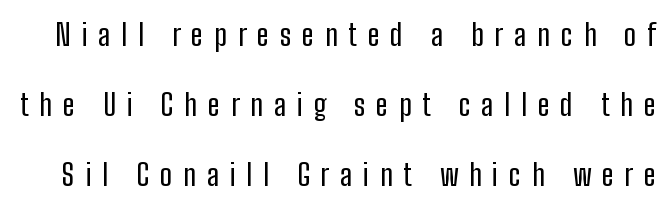
The passage shown is typed in a proportional face where columns would drift. These lines stand farther apart than default settings would place them. Do the letters lean? They stand straight. How are the letters spaced? Widely, with obvious added tracking. A bare baseline throughout the passage. The text was rendered using a sans face with plain stroke endings.
